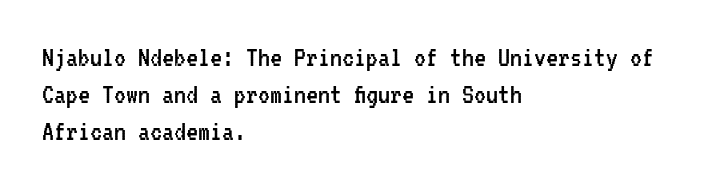
The image shows 30 px regular-weight, condensed sans-serif type, upright, monospaced; set left-aligned, line spacing 1.24x, normal letter spacing, not underlined; low stroke contrast and a medium x-height.
